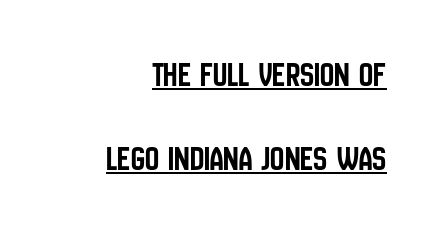
{"serif": "no", "italic": "no", "width": "condensed", "stroke_contrast": "low", "x_height": "large", "monospaced": "no", "underline": "yes", "align": "right", "line_spacing": "loose", "line_spacing_ratio": 2.4, "letter_spacing": "normal", "letter_spacing_em": 0.0, "glyph_px": 35}
